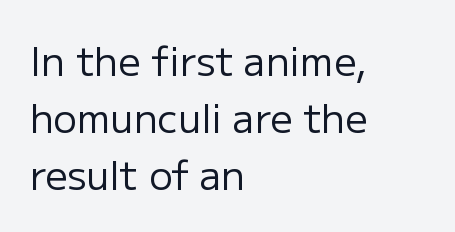
Q: Is the text bold? A: No.
Q: Is the text italic (slanted)? A: No, it is upright.
Q: Is the typeface a serif or a sans-serif typeface? A: Sans-serif.
Q: Is the text underlined? A: No.
Q: How is the paragraph aligned? A: Left-aligned.
Q: Is the spacing between letters normal or unusually wide? A: Normal.
Q: Is the spacing between lines tight, normal or loose? A: Normal.
Q: Width (condensed, normal, or wide)? A: Normal.
Q: Stroke contrast? A: Low.
Q: x-height? A: Medium.
Q: Monospaced? A: No.
